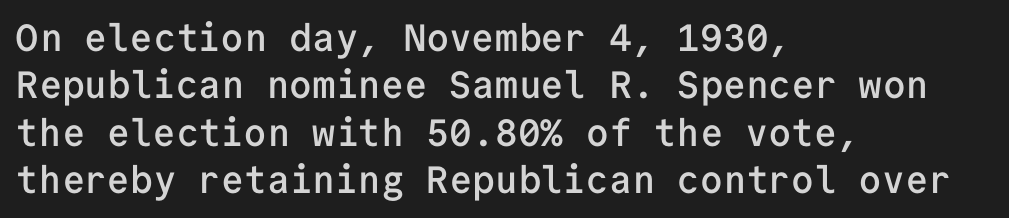
What kind of face is this? One without serifs — a sans. Italic? Not at all — the glyphs are vertical. Leading: standard. Each glyph is drawn with semibold strokes, heavier than normal yet not fully bold.
